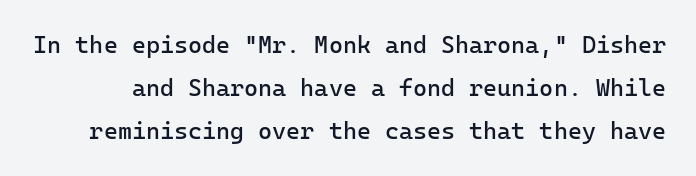
The image shows 24 px text type, upright; set line spacing 1.8x, normal letter spacing, not underlined.
